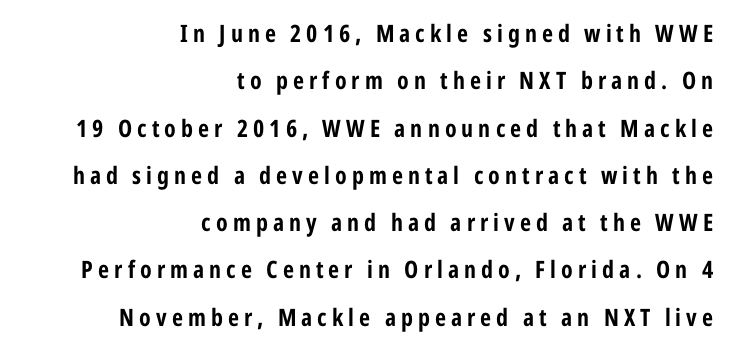
The image shows 24 px bold type, upright; set right-aligned, loose line spacing (1.97x), unusually wide letter spacing (+0.21 em), not underlined.
